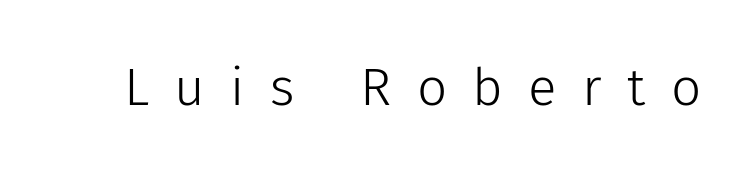
The image shows 53 px light sans-serif type, upright; set unusually wide letter spacing (+0.48 em), not underlined; low stroke contrast and a medium x-height.
